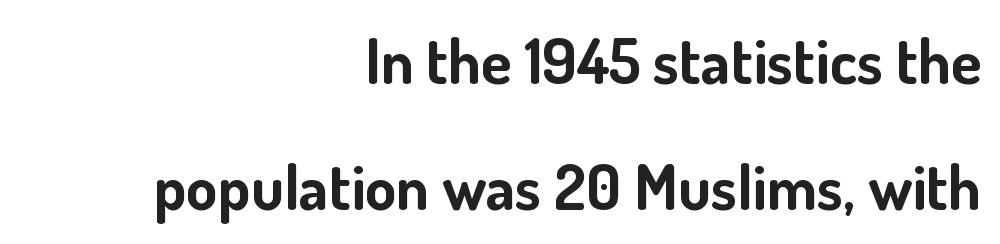
{"serif": "no", "italic": "no", "bold": "yes", "weight": "bold", "width": "normal", "stroke_contrast": "low", "x_height": "small", "monospaced": "no", "underline": "no", "align": "right", "line_spacing": "loose", "line_spacing_ratio": 2.0, "letter_spacing": "normal", "letter_spacing_em": 0.0, "glyph_px": 63}
